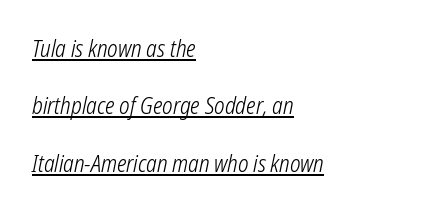
{"italic": "yes", "lean": "right", "slant_degrees": 12, "bold": "no", "underline": "yes", "align": "left", "line_spacing": "loose", "line_spacing_ratio": 2.5, "letter_spacing": "normal", "letter_spacing_em": 0.0, "glyph_px": 23}
